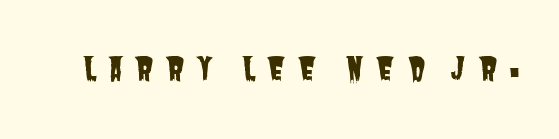
The image shows 31 px condensed sans-serif type; set unusually wide letter spacing (+0.37 em), not underlined; low stroke contrast and a large x-height.
